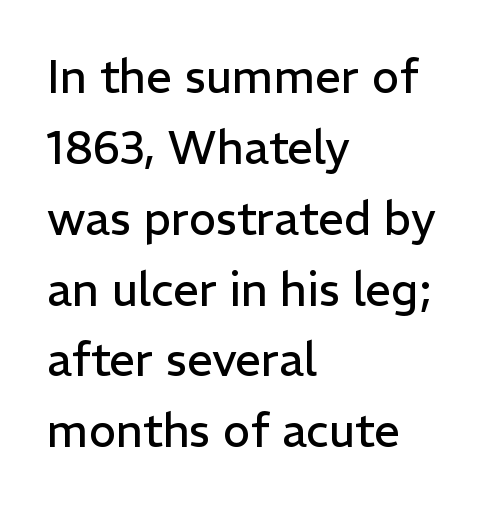
{"serif": "no", "italic": "no", "bold": "no", "weight": "regular", "width": "normal", "stroke_contrast": "low", "x_height": "medium", "monospaced": "no", "underline": "no", "align": "left", "line_spacing": "normal", "line_spacing_ratio": 1.54, "letter_spacing": "normal", "letter_spacing_em": 0.0, "glyph_px": 46}
